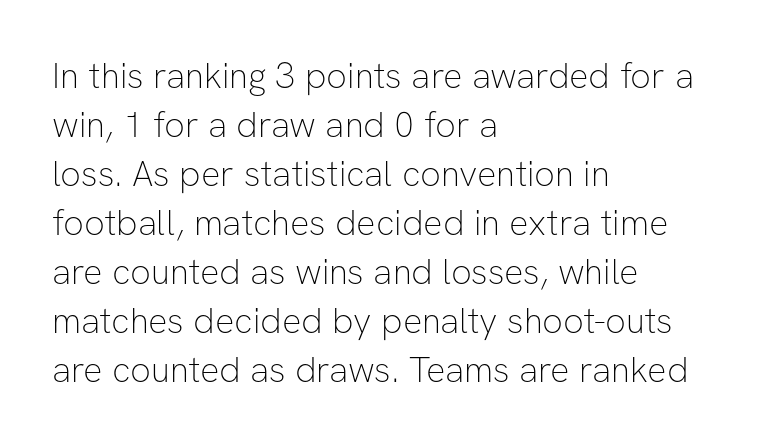
Quick note: interline space is typical. If you drew a line through each stem, it would be perfectly vertical. These lines are composed in type without serifs. The passage shown is typed in a proportional face where columns would drift.
